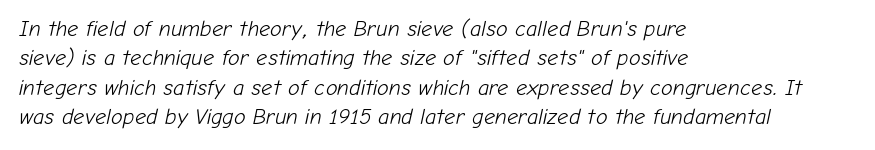
The lines in this sample share a left origin and differ only in where they stop. The lettering tilts uniformly, giving the passage an italic look. The letterforms sit at book weight or below. Clear beneath every line of the passage. You could call the tracking neutral — neither tight nor loose. The rendering uses a moderate line-height, typical for paragraphs.
